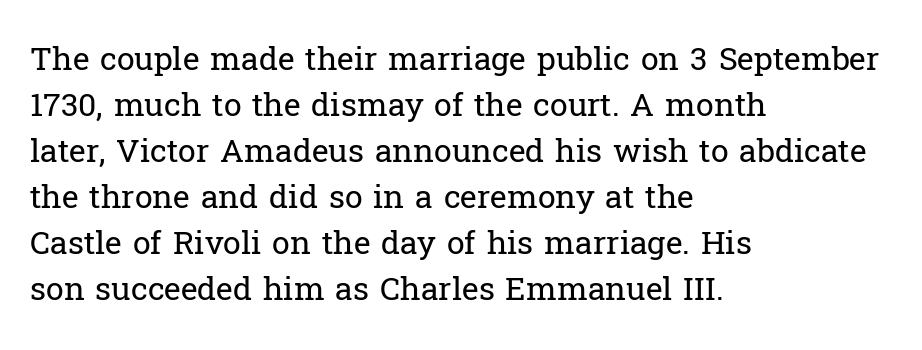
The image shows 32 px regular-weight serif type, upright; set left-aligned, normal line spacing (1.44x), normal letter spacing, not underlined; low stroke contrast and a medium x-height.
